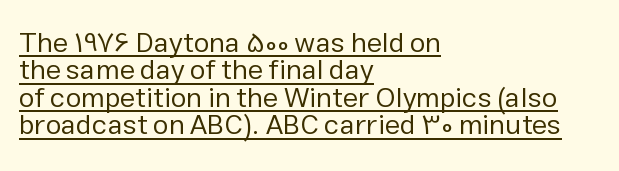
The image shows 28 px regular-weight sans-serif type, upright; set left-aligned, tight line spacing (0.98x), normal letter spacing, underlined; low stroke contrast and a medium x-height.
